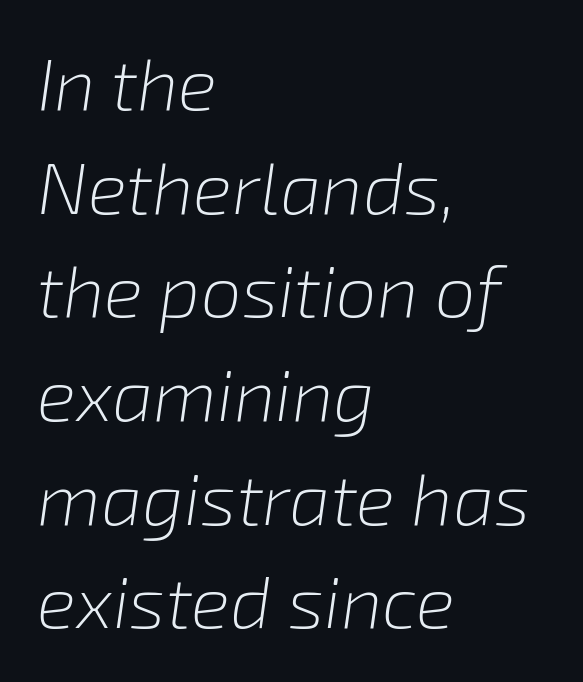
The image shows 73 px light type, italic (leaning right); set left-aligned, normal line spacing (1.42x), normal letter spacing, not underlined; low stroke contrast and a medium x-height.
